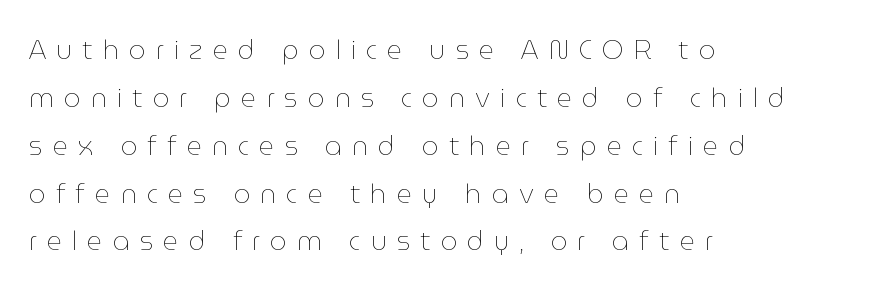
Q: Is the text bold? A: No.
Q: Is the text italic (slanted)? A: No, it is upright.
Q: Is the text underlined? A: No.
Q: How is the paragraph aligned? A: Left-aligned.
Q: Is the spacing between letters normal or unusually wide? A: Unusually wide.
